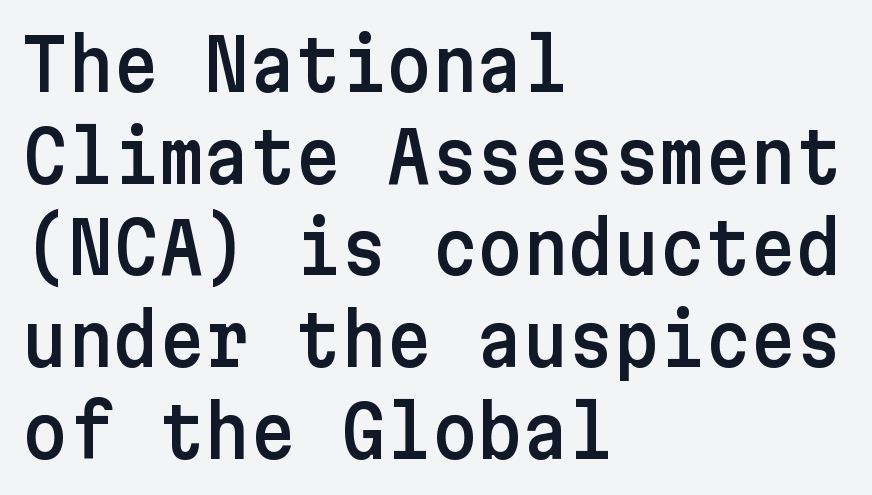
Which margin do the lines hug? The left one — the right edge is uneven. A typesetter would mark this as roman, not italic. Horizontal bands of white between lines are of average thickness. The characters display no serif detailing; their extremities are plain. The passage shown has conventional tracking throughout.
